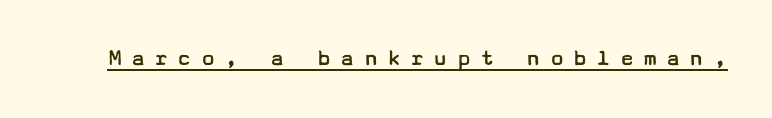
The tracking reads as deliberately expanded to a designer's eye. Honestly, the underline is the first thing you notice here. The letters look calm and open, with moderate or lighter stems. It's the straight-up-and-down kind of type.
